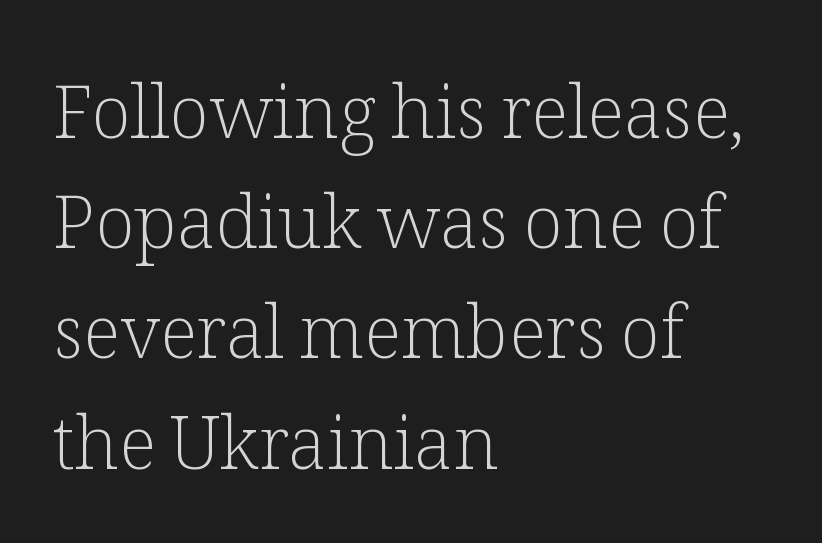
The image shows 73 px light serif type, upright; set left-aligned, normal line spacing (1.51x), normal letter spacing, not underlined; low stroke contrast and a medium x-height.
